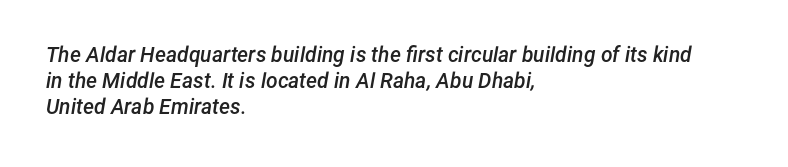
Q: Is the text bold? A: Semi-bold.
Q: Is the text italic (slanted)? A: Yes, it leans right by about 12 degrees.
Q: Is the text underlined? A: No.
Q: How is the paragraph aligned? A: Left-aligned.
Q: Is the spacing between letters normal or unusually wide? A: Normal.
